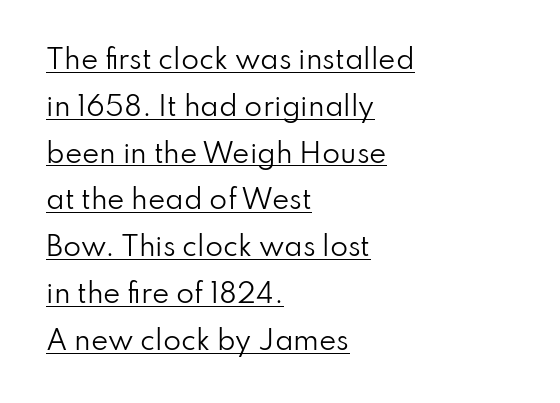
Q: Is the text bold? A: No.
Q: Is the text italic (slanted)? A: No, it is upright.
Q: Is the text underlined? A: Yes.
Q: How is the paragraph aligned? A: Left-aligned.
Q: Is the spacing between letters normal or unusually wide? A: Normal.
